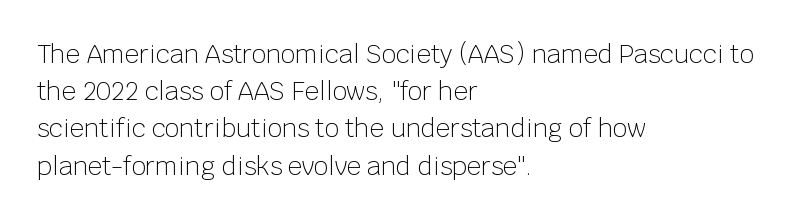
Q: Is the text bold? A: No.
Q: Is the text italic (slanted)? A: No, it is upright.
Q: Is the text underlined? A: No.
Q: How is the paragraph aligned? A: Left-aligned.
Q: Is the spacing between letters normal or unusually wide? A: Normal.
Q: Is the spacing between lines tight, normal or loose? A: Normal.
